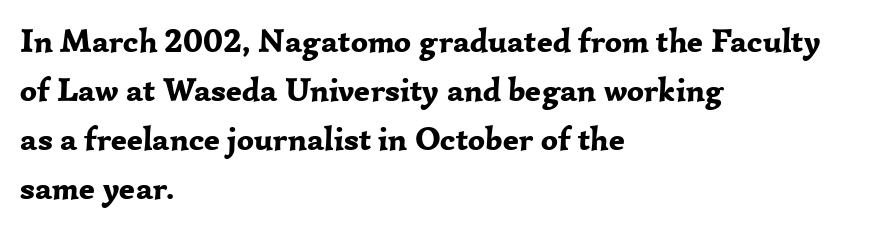
{"serif": "yes", "italic": "no", "bold": "yes", "weight": "bold", "width": "normal", "stroke_contrast": "low", "x_height": "medium", "monospaced": "no", "underline": "no", "align": "left", "line_spacing": "normal", "line_spacing_ratio": 1.48, "letter_spacing": "normal", "letter_spacing_em": 0.0, "glyph_px": 33}
